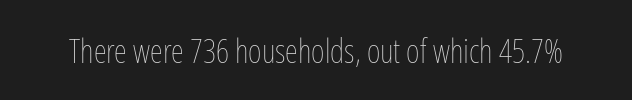
Is this a fixed-width face? No — the glyphs have proportional, varying widths. Upright lettering throughout. Is the type heavy? It reads as light-to-regular instead. Letter spacing: default. The space directly below the letters is spotless.
